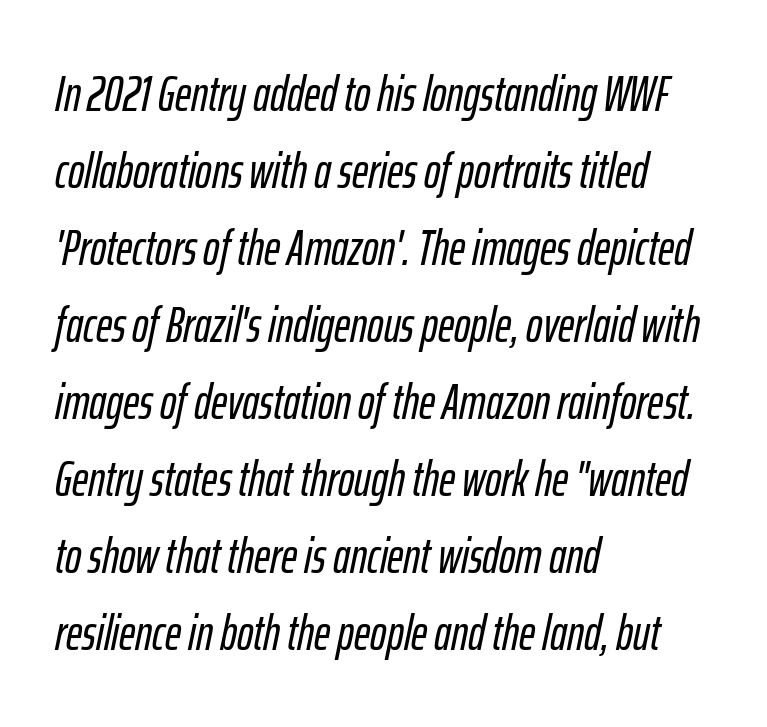
Q: Is the text italic (slanted)? A: Yes, it leans right by about 12 degrees.
Q: Is the text underlined? A: No.
Q: How is the paragraph aligned? A: Left-aligned.
Q: Is the spacing between letters normal or unusually wide? A: Normal.
Q: Is the spacing between lines tight, normal or loose? A: Normal.
Q: Width (condensed, normal, or wide)? A: Condensed.
Q: Stroke contrast? A: Low.
Q: x-height? A: Medium.
Q: Monospaced? A: No.
